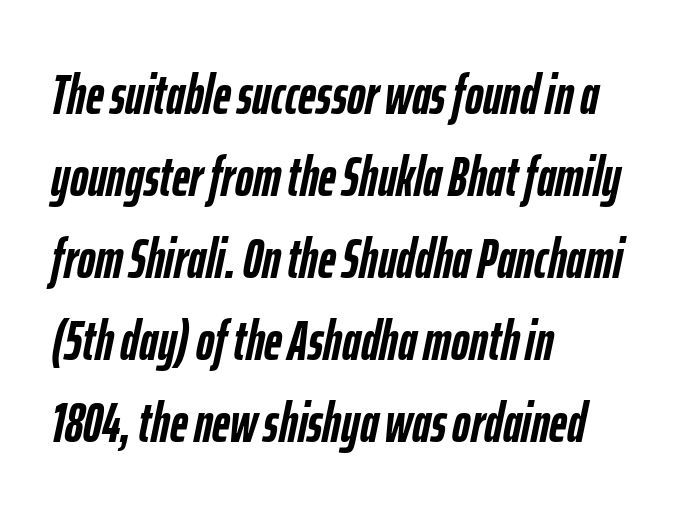
Q: Is the text bold? A: Yes.
Q: Is the text italic (slanted)? A: Yes, it leans right by about 12 degrees.
Q: Is the text underlined? A: No.
Q: How is the paragraph aligned? A: Left-aligned.
Q: Is the spacing between letters normal or unusually wide? A: Normal.
Q: Is the spacing between lines tight, normal or loose? A: Normal.
Q: Width (condensed, normal, or wide)? A: Condensed.
Q: Stroke contrast? A: Low.
Q: x-height? A: Medium.
Q: Monospaced? A: No.
